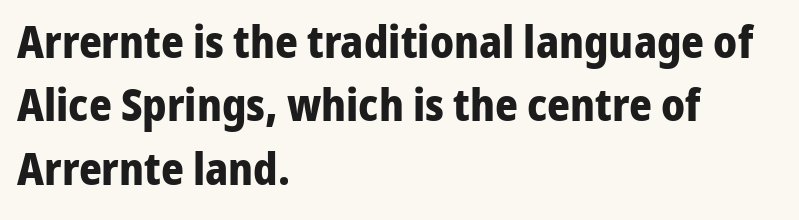
{"serif": "no", "italic": "no", "bold": "yes", "weight": "bold", "width": "normal", "stroke_contrast": "low", "x_height": "medium", "monospaced": "no", "underline": "no", "align": "left", "line_spacing": "normal", "line_spacing_ratio": 1.44, "letter_spacing": "normal", "letter_spacing_em": 0.0, "glyph_px": 44}
